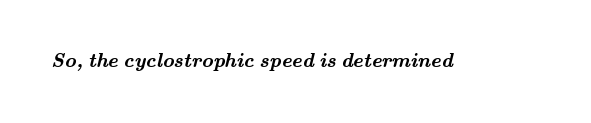
Standard letterfit; no display-style spreading of the glyphs. Plenty of ink on the page — the face is bold. The string is rendered with underlining switched off.
